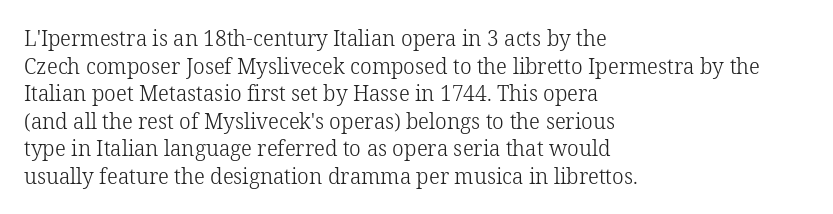
Q: Is the text bold? A: No.
Q: Is the text italic (slanted)? A: No, it is upright.
Q: Is the text underlined? A: No.
Q: How is the paragraph aligned? A: Left-aligned.
Q: Is the spacing between letters normal or unusually wide? A: Normal.
Q: Is the spacing between lines tight, normal or loose? A: Normal.
